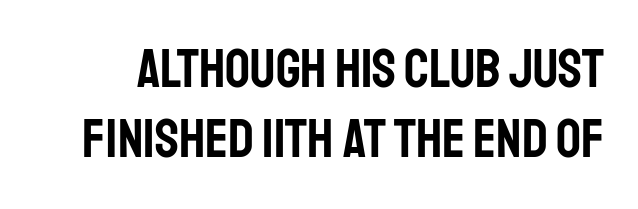
The image shows 55 px condensed sans-serif type, upright; set normal line spacing (1.28x), normal letter spacing, not underlined; low stroke contrast and a large x-height.
